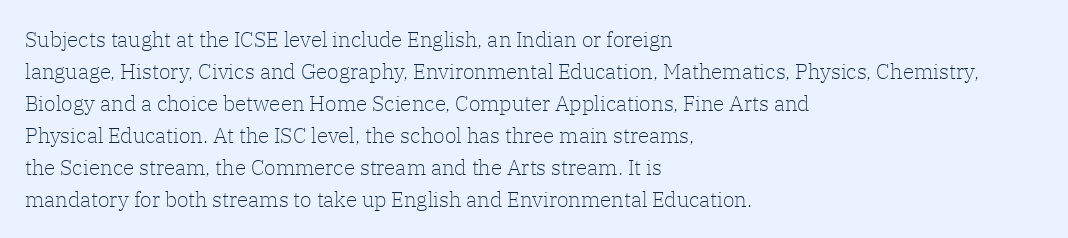
{"italic": "no", "bold": "no", "underline": "no", "align": "left", "line_spacing": "normal", "line_spacing_ratio": 1.52, "letter_spacing": "normal", "letter_spacing_em": 0.0, "glyph_px": 21}
